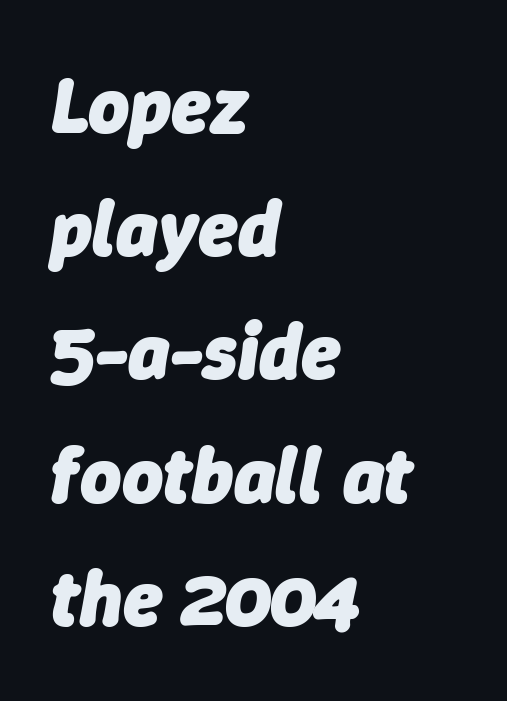
This sample keeps an unexceptional amount of space between lines. Does the copy run flush right? No — it runs flush left. The axis of the letterforms is tilted away from vertical. Spacing verdict: proportional, widths tailored to each character. Bare-footed words on every line. Honestly, the letter spacing is just normal — you wouldn't notice it.
